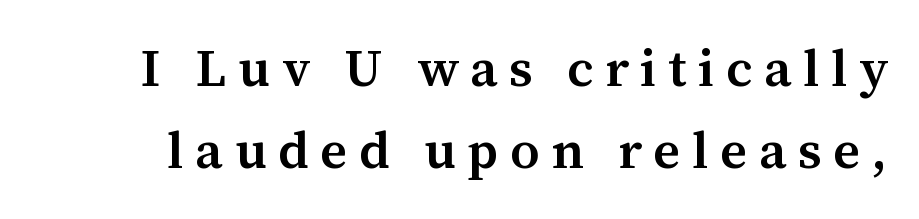
Q: Is the text bold? A: Semi-bold.
Q: Is the text italic (slanted)? A: No, it is upright.
Q: Is the typeface a serif or a sans-serif typeface? A: Serif.
Q: Is the text underlined? A: No.
Q: Is the spacing between letters normal or unusually wide? A: Unusually wide.
Q: Is the spacing between lines tight, normal or loose? A: Normal.
Q: Width (condensed, normal, or wide)? A: Normal.
Q: Stroke contrast? A: Medium.
Q: x-height? A: Medium.
Q: Monospaced? A: No.
